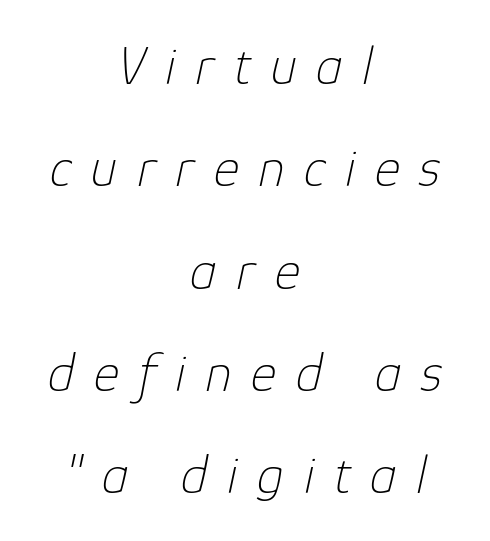
The image shows 55 px thin type, italic (leaning right); set centered, line spacing 1.86x, unusually wide letter spacing (+0.35 em), not underlined; low stroke contrast and a medium x-height.
